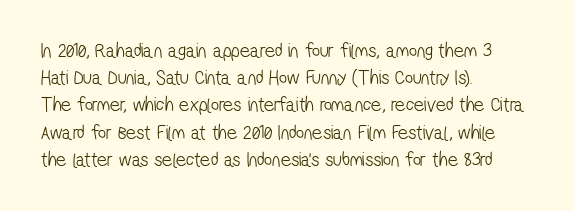
Glyph-to-glyph distance matches everyday printed text. The gap between lines stays unmarked. Vertical stems look standard width or narrower in stroke. The passage shown stacks its lines at a standard gap. The compositor pushed each line to the left boundary.
